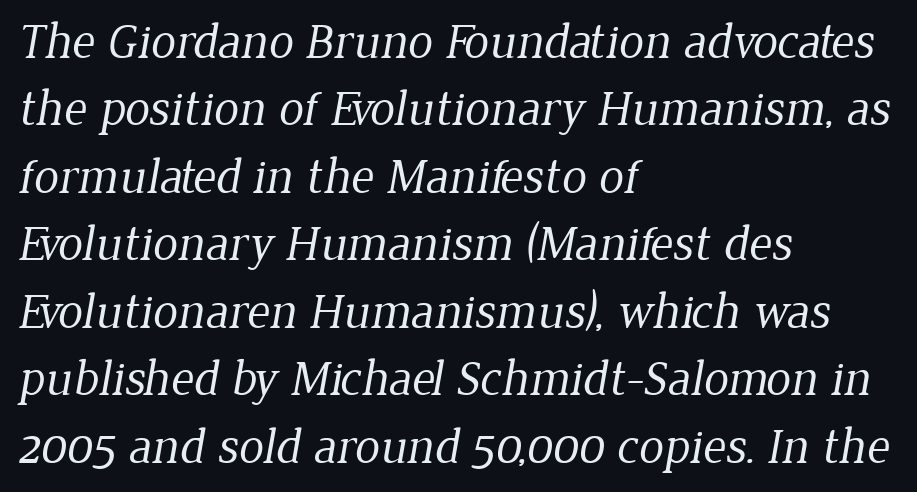
Character widths vary here, with narrow letters taking less room than wide ones. Spacing between characters is what you'd get straight out of the box. Does the leading feel generous? No, just average. Casual observation: everything's shoved over to the left. Descender tails drop into unmarked territory.
